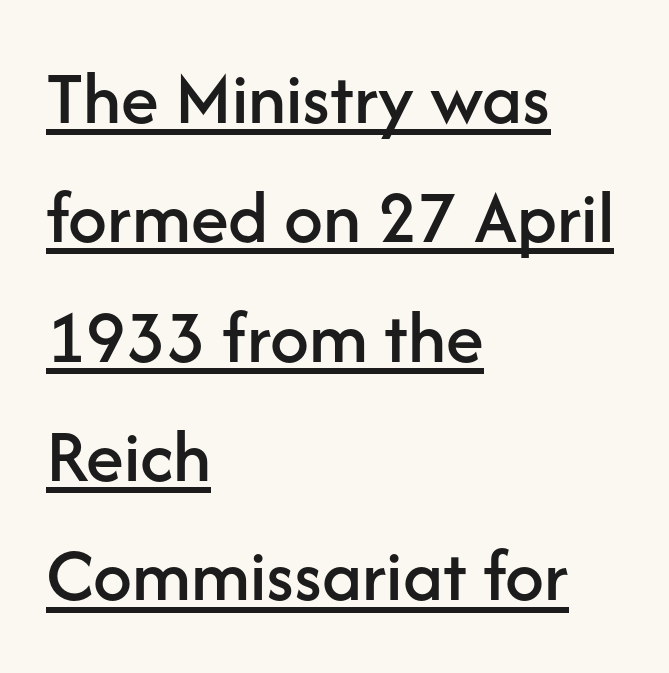
The image shows 77 px sans-serif type, upright; set left-aligned, normal line spacing (1.55x), normal letter spacing, underlined; low stroke contrast and a medium x-height.
